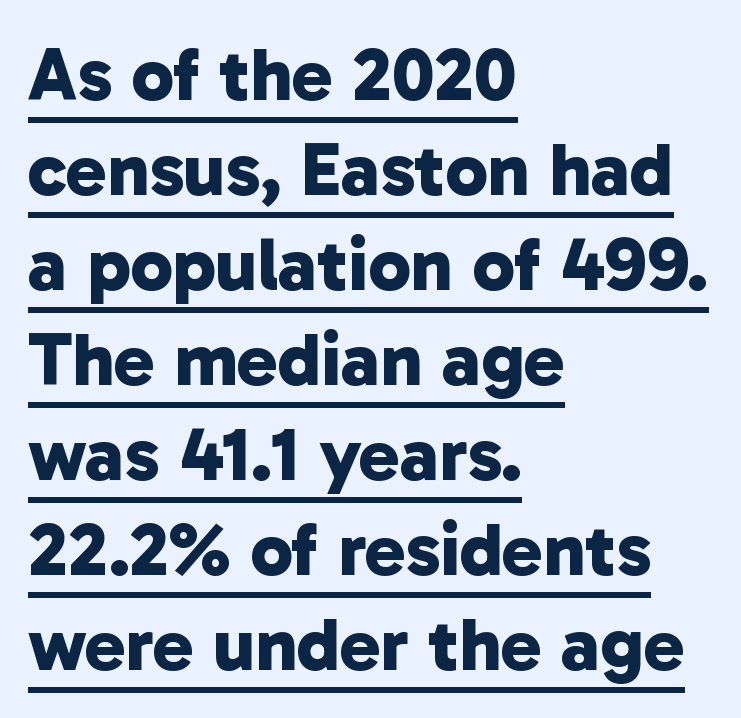
The image shows 76 px bold sans-serif type; set left-aligned, normal line spacing (1.25x), normal letter spacing, underlined; low stroke contrast and a medium x-height.
